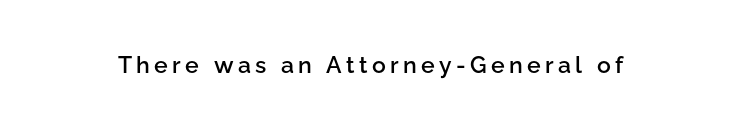
The image shows 23 px text type, upright; set not underlined.
